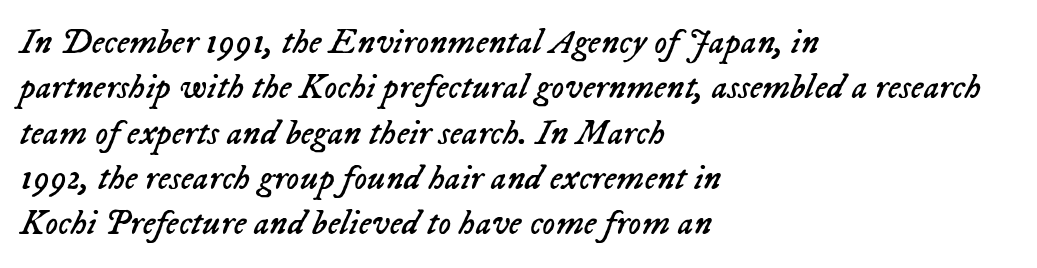
{"italic": "yes", "lean": "right", "slant_degrees": 23, "bold": "no", "weight": "regular", "width": "normal", "stroke_contrast": "low", "x_height": "medium", "monospaced": "no", "underline": "no", "align": "left", "line_spacing": "normal", "line_spacing_ratio": 1.26, "letter_spacing": "normal", "letter_spacing_em": 0.0, "glyph_px": 36}
